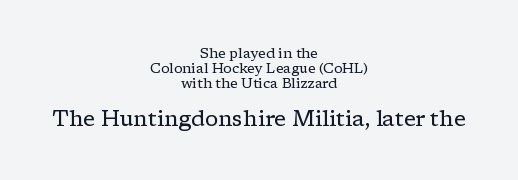
These lines stack symmetrically, like a column narrowing and widening about its center. The line-height multiplier appears low, near solid setting. Posture: straight, roman, zero tilt. Between one letter and the next there's only the usual sliver of space. The rendering enlarges the type as you move from the upper chunk to the lower.
